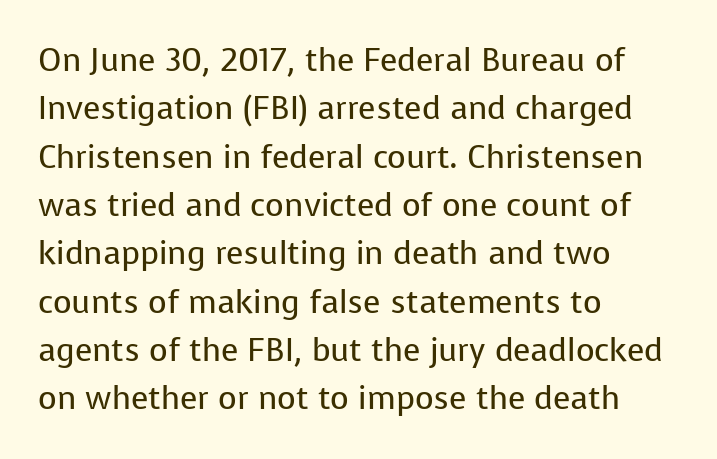
The rendering anchors every line to the left-hand side. Weight: regular or lighter. No italicization has been applied; the sample stays upright. Unlike a traditional serif, this face leaves its strokes unadorned. Underline: absent. Spacing verdict: proportional, widths tailored to each character.
